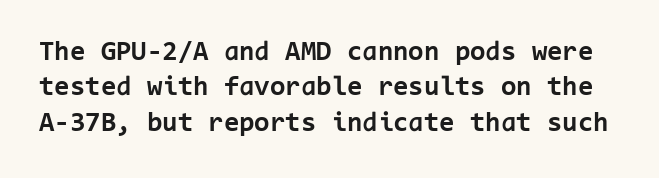
The image shows 28 px bold sans-serif type, upright, monospaced; set normal line spacing (1.26x), normal letter spacing, not underlined; low stroke contrast and a medium x-height.
